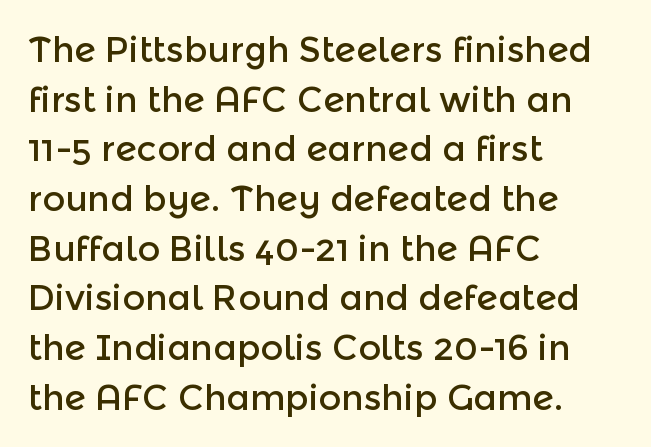
The image shows 35 px sans-serif type, upright; set left-aligned, normal line spacing (1.42x), normal letter spacing, not underlined; a medium x-height.
